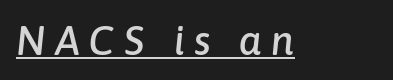
Q: Is the text italic (slanted)? A: Yes, it leans right by about 6 degrees.
Q: Is the text underlined? A: Yes.
Q: Is the spacing between letters normal or unusually wide? A: Unusually wide.
Q: Width (condensed, normal, or wide)? A: Normal.
Q: Stroke contrast? A: Low.
Q: x-height? A: Medium.
Q: Monospaced? A: No.
